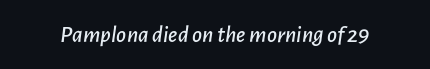
Q: Is the text italic (slanted)? A: Yes, it leans right by about 7 degrees.
Q: Is the text underlined? A: No.
Q: Is the spacing between letters normal or unusually wide? A: Normal.
